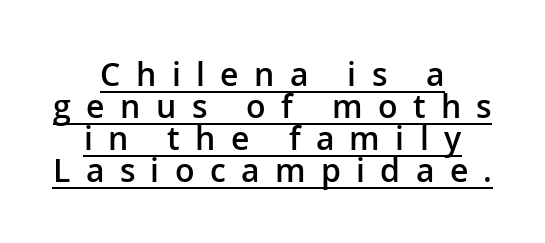
Q: Is the text bold? A: Semi-bold.
Q: Is the text italic (slanted)? A: No, it is upright.
Q: Is the typeface a serif or a sans-serif typeface? A: Sans-serif.
Q: Is the text underlined? A: Yes.
Q: How is the paragraph aligned? A: Centered.
Q: Is the spacing between letters normal or unusually wide? A: Unusually wide.
Q: Is the spacing between lines tight, normal or loose? A: Tight.
Q: Width (condensed, normal, or wide)? A: Normal.
Q: Stroke contrast? A: Low.
Q: x-height? A: Medium.
Q: Monospaced? A: No.
